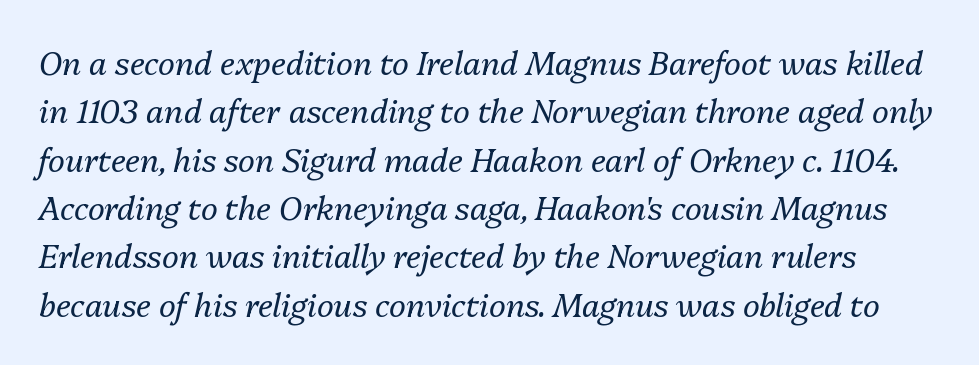
{"italic": "yes", "lean": "right", "slant_degrees": 13, "bold": "no", "weight": "regular", "width": "normal", "stroke_contrast": "medium", "x_height": "medium", "monospaced": "no", "underline": "no", "line_spacing": "normal", "line_spacing_ratio": 1.51, "letter_spacing": "normal", "letter_spacing_em": 0.0, "glyph_px": 32}
